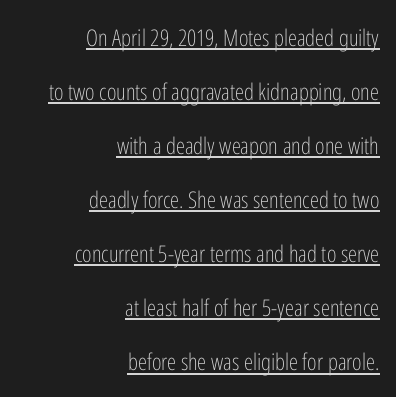
Q: Is the text bold? A: No.
Q: Is the text italic (slanted)? A: No, it is upright.
Q: Is the text underlined? A: Yes.
Q: How is the paragraph aligned? A: Right-aligned.
Q: Is the spacing between letters normal or unusually wide? A: Normal.
Q: Is the spacing between lines tight, normal or loose? A: Loose.
